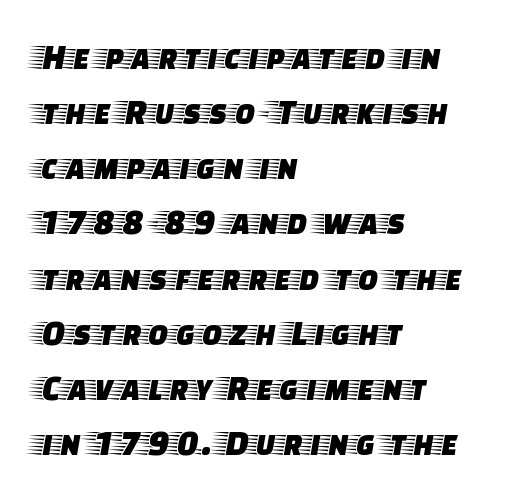
The image shows 37 px wide serif type; set left-aligned, normal line spacing (1.49x), normal letter spacing, not underlined; low stroke contrast and a large x-height.
